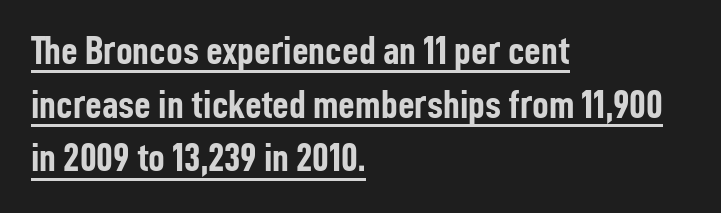
{"serif": "no", "italic": "no", "bold": "yes", "weight": "semibold", "width": "condensed", "stroke_contrast": "low", "x_height": "medium", "monospaced": "no", "underline": "yes", "align": "left", "line_spacing": "normal", "line_spacing_ratio": 1.31, "letter_spacing": "normal", "letter_spacing_em": 0.0, "glyph_px": 41}
